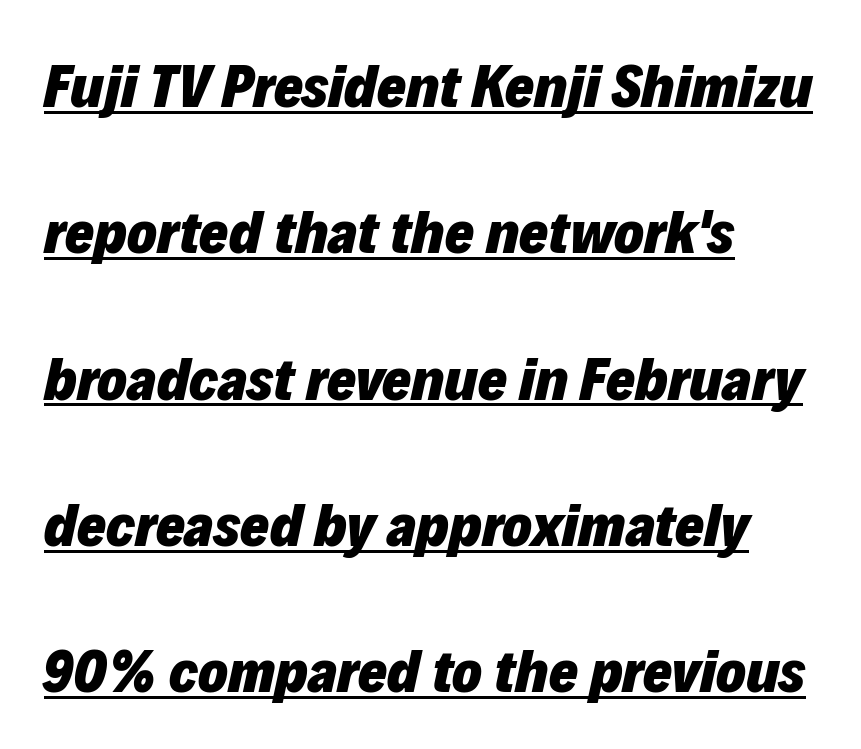
The image shows 62 px heavy type, italic (leaning right); set left-aligned, loose line spacing (2.36x), normal letter spacing, underlined; low stroke contrast and a medium x-height.
